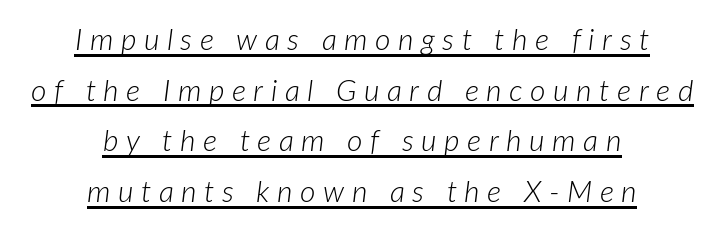
Beneath each row of characters lies a ruled line. The letters advance in unequal steps, a hallmark of proportional type. Each stroke keeps to a modest, everyday thickness or less. The passage is arranged like a title page — every line centered.
